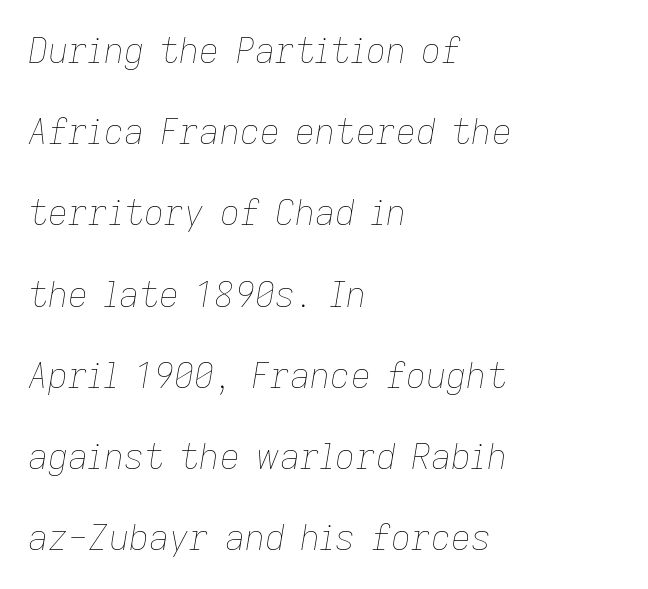
{"italic": "yes", "lean": "right", "slant_degrees": 9, "bold": "no", "weight": "thin", "width": "normal", "stroke_contrast": "low", "x_height": "medium", "monospaced": "no", "underline": "no", "align": "left", "line_spacing": "loose", "line_spacing_ratio": 2.32, "letter_spacing": "normal", "letter_spacing_em": 0.0, "glyph_px": 35}
